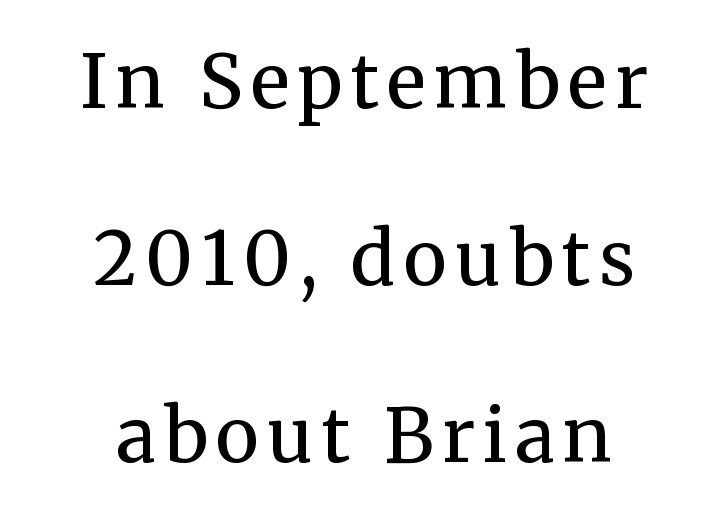
The image shows 74 px regular-weight serif type, upright; set centered, loose line spacing (2.39x), not underlined; medium stroke contrast and a medium x-height.
